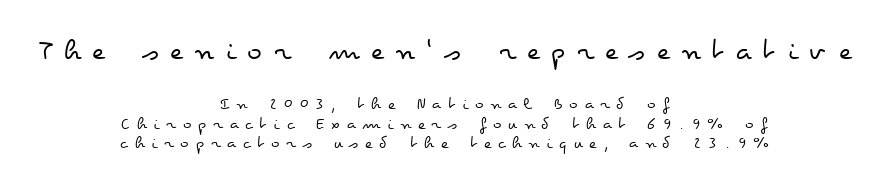
The image shows 31 px regular-weight, wide type, upright; set centered, tight line spacing (1.1x), unusually wide letter spacing (+0.37 em), not underlined; the first (top) block is 1.72x larger; low stroke contrast and a small x-height.
